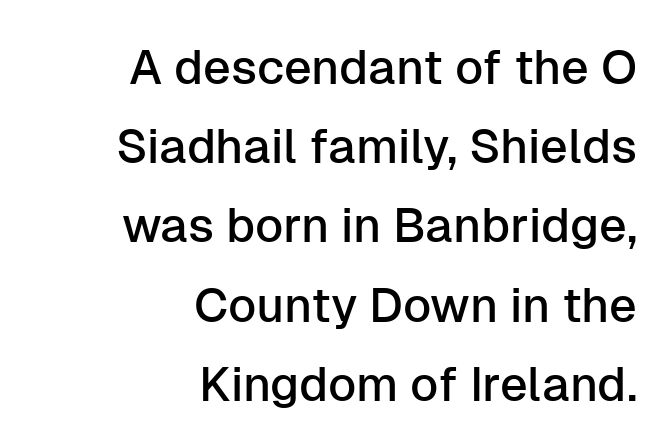
The image shows 48 px sans-serif type, upright; set right-aligned, normal line spacing (1.65x), normal letter spacing, not underlined; low stroke contrast and a medium x-height.
